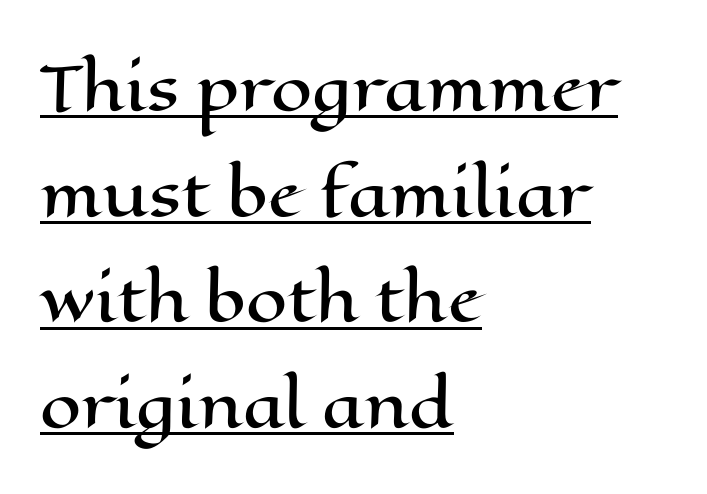
Q: Is the text italic (slanted)? A: No, it is upright.
Q: Is the text underlined? A: Yes.
Q: How is the paragraph aligned? A: Left-aligned.
Q: Is the spacing between letters normal or unusually wide? A: Normal.
Q: Width (condensed, normal, or wide)? A: Wide.
Q: Stroke contrast? A: High.
Q: x-height? A: Medium.
Q: Monospaced? A: No.
